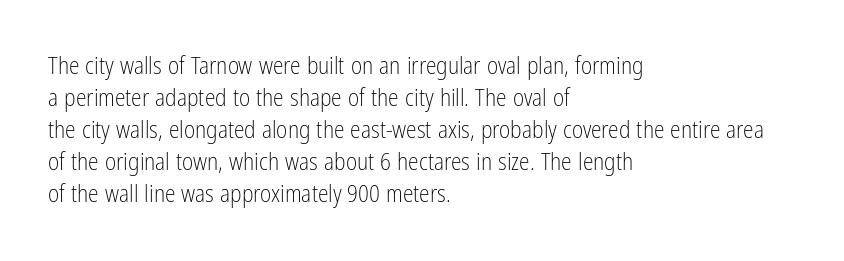
The image shows 24 px text type, upright; set left-aligned, normal line spacing (1.33x), normal letter spacing, not underlined.
